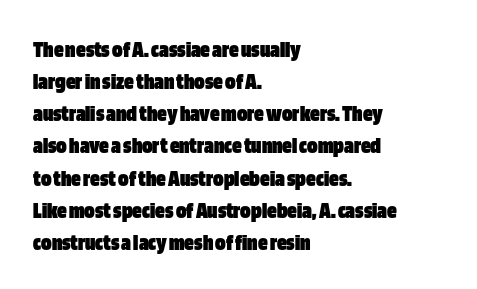
The image shows 24 px bold type, upright; set left-aligned, normal line spacing (1.34x), normal letter spacing, not underlined.
